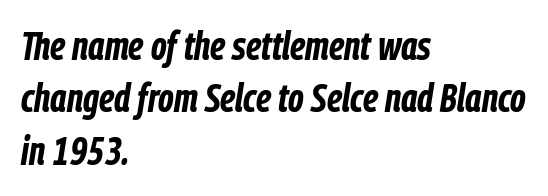
Observe the ordinary spacing: letters are neighbours, not strangers. Check the space under the baseline: it is left empty. Character widths vary here, with narrow letters taking less room than wide ones. The text block is weighted toward the left margin, trailing off unevenly rightward.
